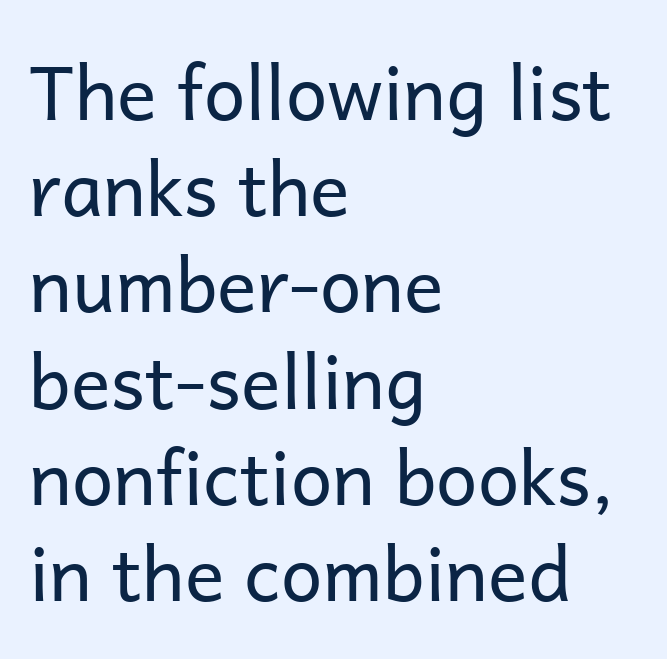
Q: Is the text bold? A: No.
Q: Is the text italic (slanted)? A: No, it is upright.
Q: Is the typeface a serif or a sans-serif typeface? A: Sans-serif.
Q: Is the text underlined? A: No.
Q: How is the paragraph aligned? A: Left-aligned.
Q: Is the spacing between letters normal or unusually wide? A: Normal.
Q: Is the spacing between lines tight, normal or loose? A: Normal.
Q: Width (condensed, normal, or wide)? A: Normal.
Q: Stroke contrast? A: Low.
Q: x-height? A: Medium.
Q: Monospaced? A: No.
